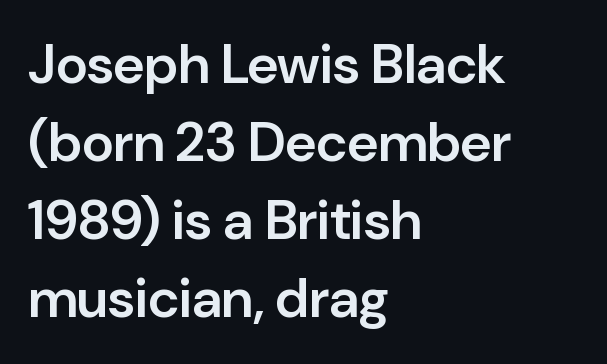
{"serif": "no", "italic": "no", "bold": "semi", "weight": "semibold", "width": "normal", "stroke_contrast": "low", "x_height": "medium", "monospaced": "no", "underline": "no", "align": "left", "line_spacing": "normal", "line_spacing_ratio": 1.42, "letter_spacing": "normal", "letter_spacing_em": 0.0, "glyph_px": 55}
